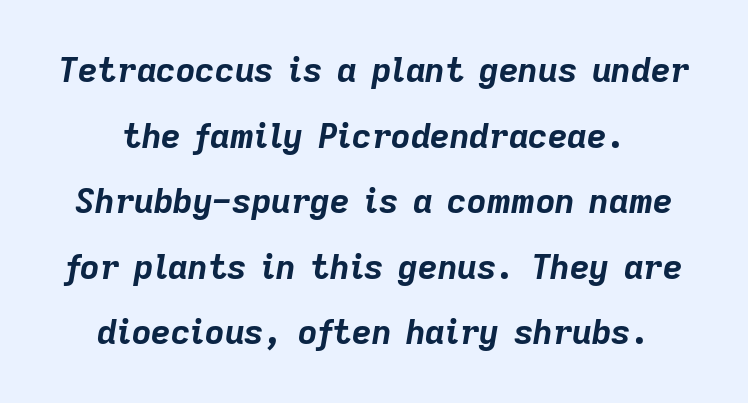
A typesetter would call this proportional, since set widths differ per character. Weight check: bold — yes, fully. Nothing unusual about the tracking: characters are spaced as the font intends. Alignment: centered.
